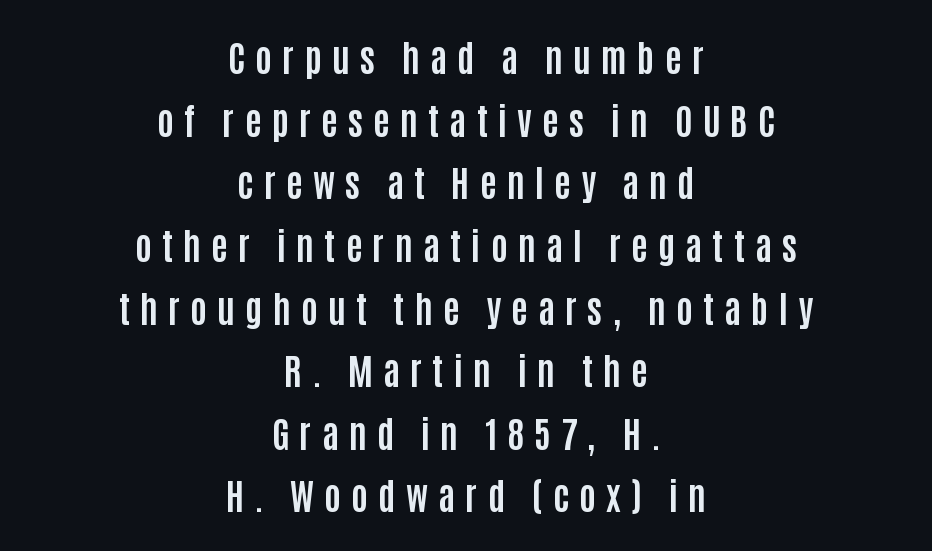
You can tell from the bare stems that sans-serif type was used. This is roman type, the default non-slanted kind. The rendering uses a bold face; every stroke is thick and dark. Is this a fixed-width face? No — the glyphs have proportional, varying widths.
